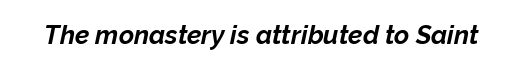
The image shows 26 px bold type, italic (leaning right); set normal letter spacing, not underlined.
